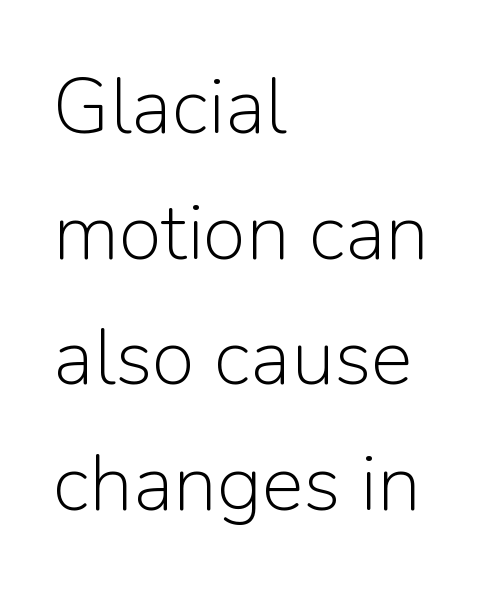
Q: Is the text bold? A: No.
Q: Is the text italic (slanted)? A: No, it is upright.
Q: Is the typeface a serif or a sans-serif typeface? A: Sans-serif.
Q: Is the text underlined? A: No.
Q: How is the paragraph aligned? A: Left-aligned.
Q: Is the spacing between letters normal or unusually wide? A: Normal.
Q: Is the spacing between lines tight, normal or loose? A: Normal.
Q: Width (condensed, normal, or wide)? A: Normal.
Q: Stroke contrast? A: Low.
Q: x-height? A: Medium.
Q: Monospaced? A: No.
